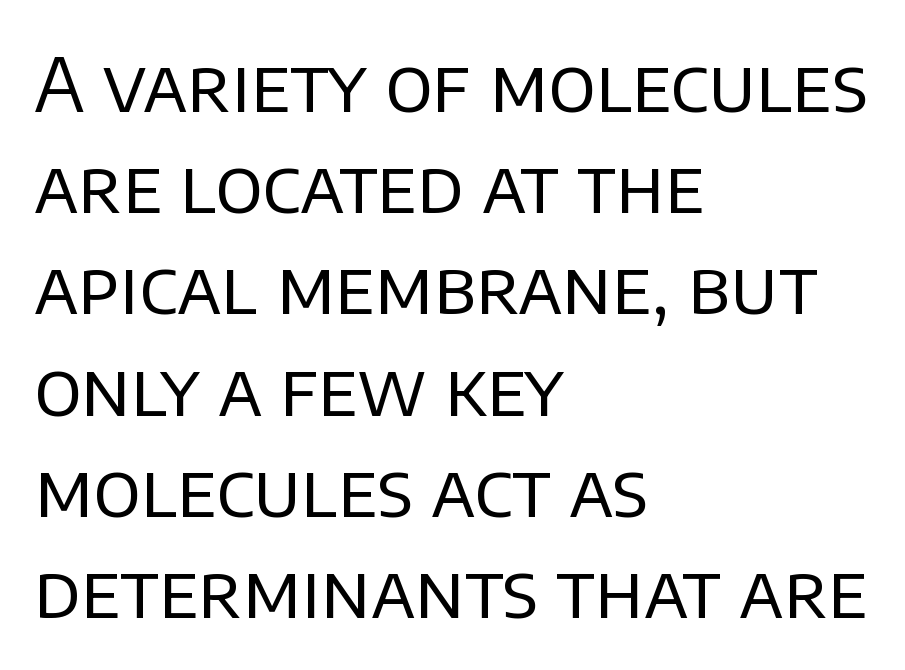
The image shows 75 px regular-weight sans-serif type, upright; set left-aligned, normal line spacing (1.35x), normal letter spacing, not underlined; low stroke contrast and a large x-height.
